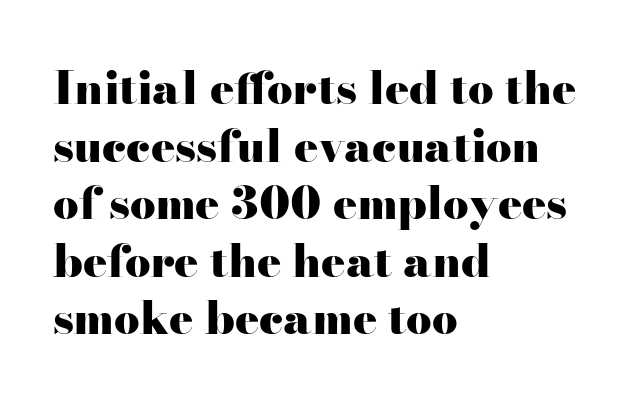
Vertically, the passage feels balanced, rows spaced as you'd expect. Check under the words: just untouched page. Notice how the stems are strictly vertical — no italics here. This rendering uses left alignment, leaving the right contour irregular. Caption: bold face, heavy strokes.
